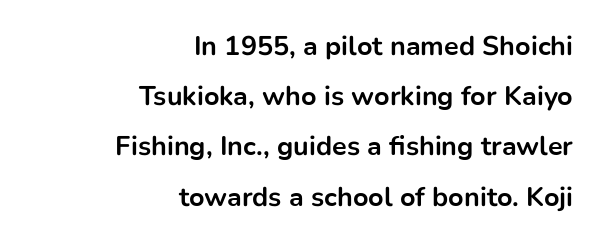
Q: Is the text bold? A: Yes.
Q: Is the text italic (slanted)? A: No, it is upright.
Q: Is the text underlined? A: No.
Q: How is the paragraph aligned? A: Right-aligned.
Q: Is the spacing between letters normal or unusually wide? A: Normal.
